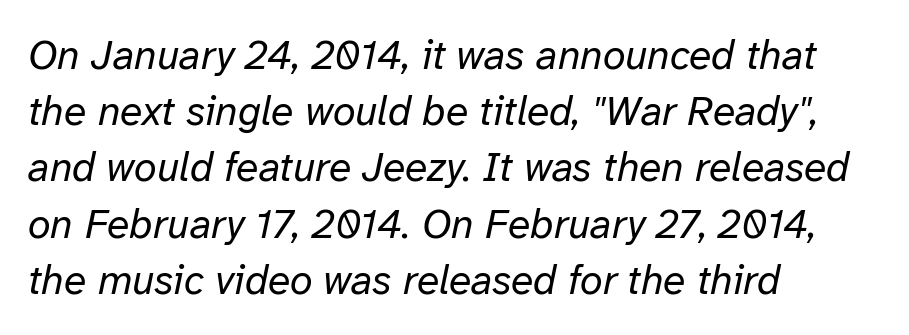
The image shows 41 px regular-weight type, italic (leaning right); set left-aligned, normal line spacing (1.37x), normal letter spacing, not underlined; low stroke contrast and a medium x-height.
